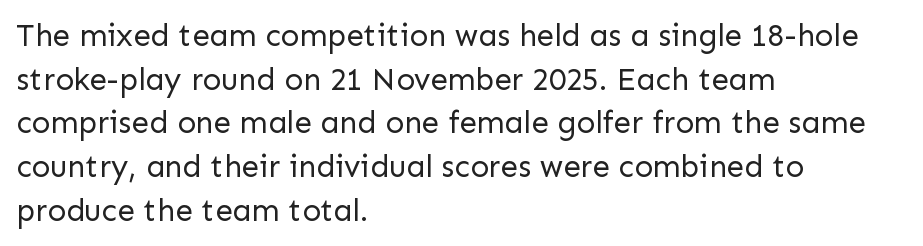
Q: Is the text bold? A: No.
Q: Is the text italic (slanted)? A: No, it is upright.
Q: Is the typeface a serif or a sans-serif typeface? A: Sans-serif.
Q: Is the text underlined? A: No.
Q: How is the paragraph aligned? A: Left-aligned.
Q: Is the spacing between letters normal or unusually wide? A: Normal.
Q: Is the spacing between lines tight, normal or loose? A: Normal.
Q: Width (condensed, normal, or wide)? A: Normal.
Q: Stroke contrast? A: Low.
Q: x-height? A: Medium.
Q: Monospaced? A: No.
